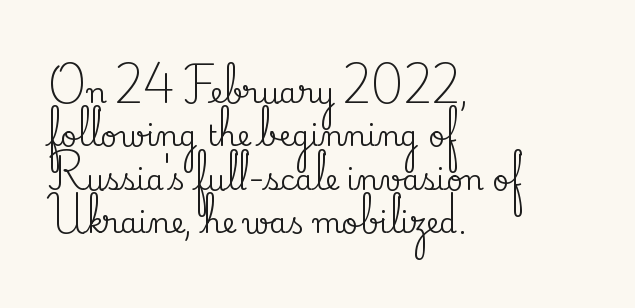
The rows are spaced the way most documents space them. Tracking value appears to be zero — textbook default spacing. Anything drawn beneath the words? Only blank space. The typography opts for an upright posture over an oblique one. A typesetter would call this proportional, since set widths differ per character.
